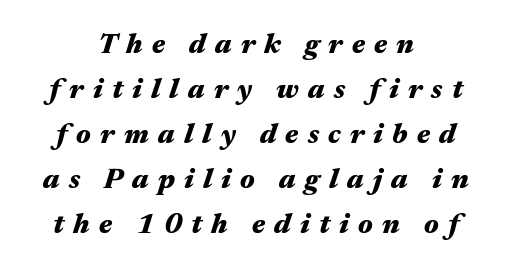
The image shows 28 px heavy, wide type, italic (leaning right); set centered, normal line spacing (1.61x), unusually wide letter spacing (+0.33 em), not underlined; medium stroke contrast and a medium x-height.
